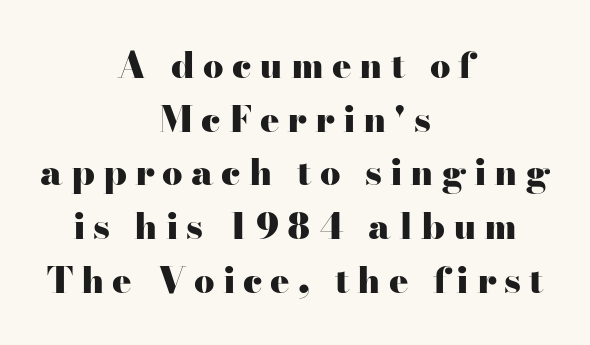
Chunky letters — that's bold for sure. Baseline-to-baseline distance is the conventional proportion of letter height. Note: serifs present on the glyphs. You could only call the tracking loose — the letters float apart.
